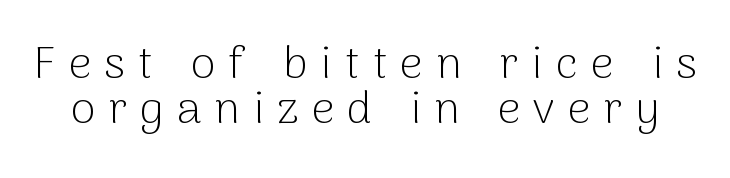
{"serif": "no", "italic": "no", "bold": "no", "weight": "light", "width": "normal", "stroke_contrast": "low", "x_height": "medium", "monospaced": "no", "underline": "no", "line_spacing": "tight", "line_spacing_ratio": 1.0, "letter_spacing": "wide", "letter_spacing_em": 0.29, "glyph_px": 45}
